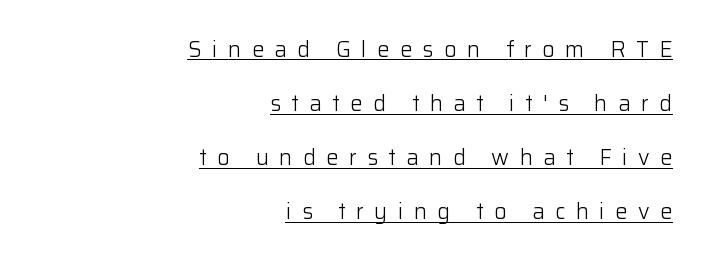
{"italic": "no", "bold": "no", "underline": "yes", "align": "right", "line_spacing": "loose", "line_spacing_ratio": 2.46, "letter_spacing": "wide", "letter_spacing_em": 0.47, "glyph_px": 22}
